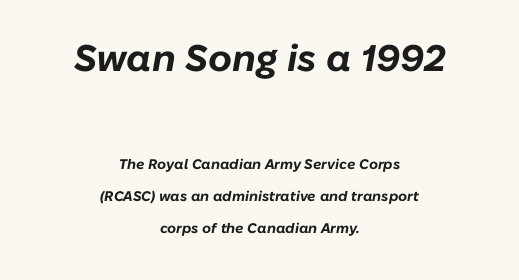
Does the lettering tilt? It does — this is italic. Set as a true bold cut, around the 700 mark. Short and long lines alike share a common midpoint. Does the leading feel generous? Absolutely, it's lavish.
